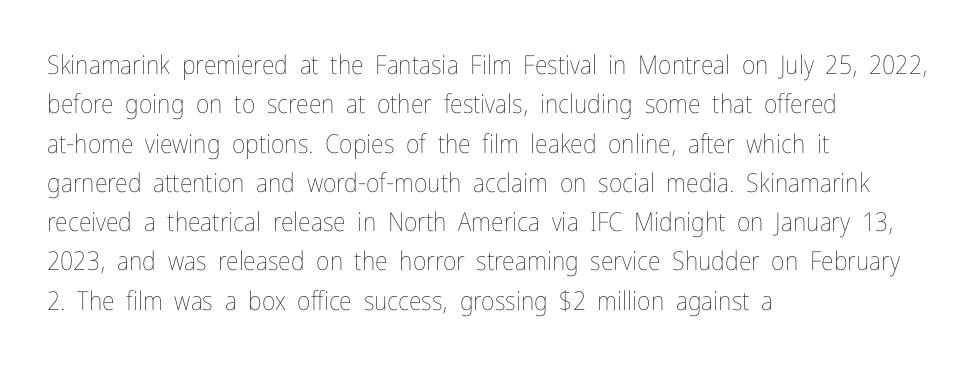
{"italic": "no", "bold": "no", "underline": "no", "align": "left", "line_spacing": "normal", "line_spacing_ratio": 1.51, "letter_spacing": "normal", "letter_spacing_em": 0.0, "glyph_px": 26}
